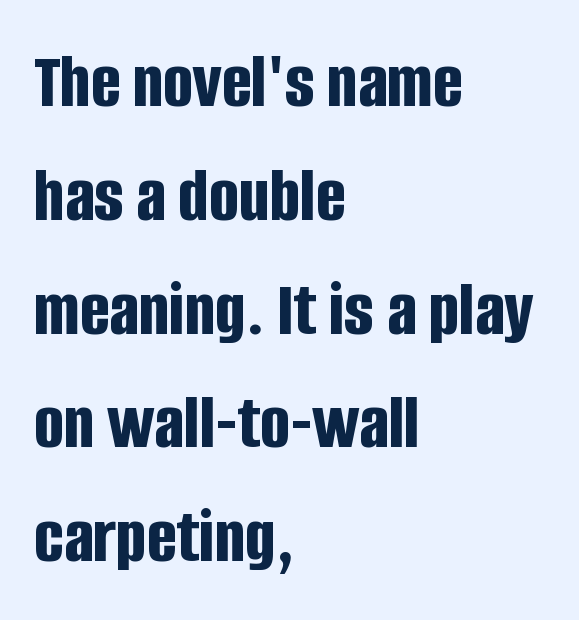
Q: Is the text bold? A: Yes.
Q: Is the text italic (slanted)? A: No, it is upright.
Q: Is the typeface a serif or a sans-serif typeface? A: Sans-serif.
Q: Is the text underlined? A: No.
Q: How is the paragraph aligned? A: Left-aligned.
Q: Is the spacing between letters normal or unusually wide? A: Normal.
Q: Is the spacing between lines tight, normal or loose? A: Normal.
Q: Width (condensed, normal, or wide)? A: Condensed.
Q: Stroke contrast? A: Low.
Q: x-height? A: Large.
Q: Monospaced? A: No.
